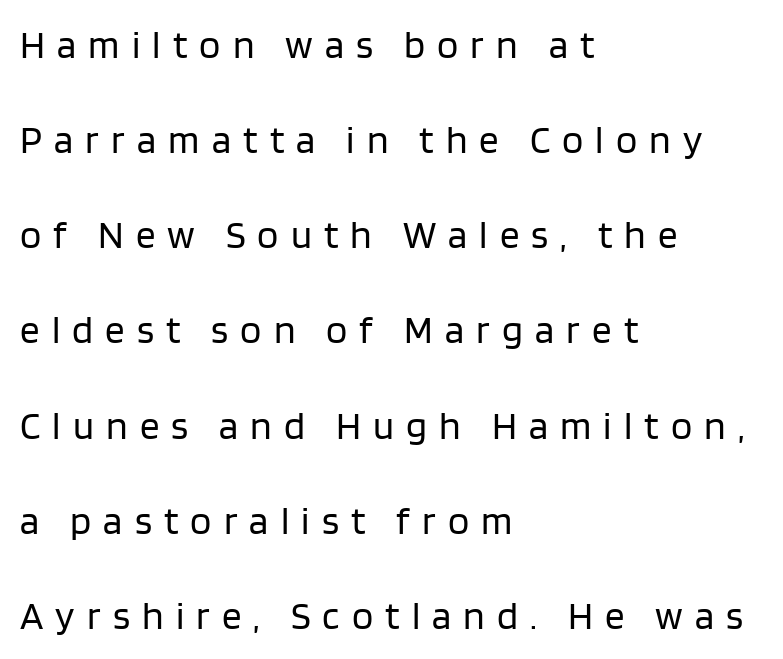
The image shows 39 px regular-weight sans-serif type, upright; set left-aligned, loose line spacing (2.44x), unusually wide letter spacing (+0.31 em), not underlined; low stroke contrast and a large x-height.
